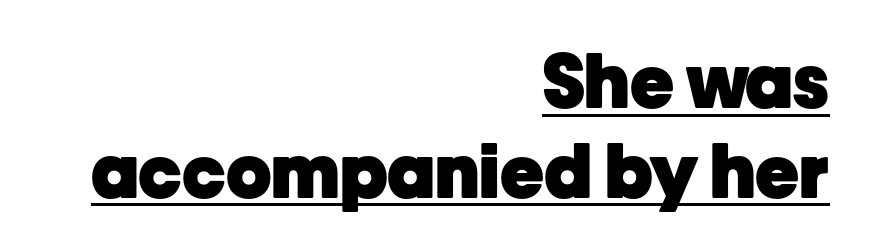
{"serif": "no", "italic": "no", "bold": "yes", "weight": "heavy", "width": "normal", "stroke_contrast": "low", "x_height": "medium", "monospaced": "no", "underline": "yes", "align": "right", "line_spacing_ratio": 1.21, "letter_spacing": "normal", "letter_spacing_em": 0.0, "glyph_px": 74}
